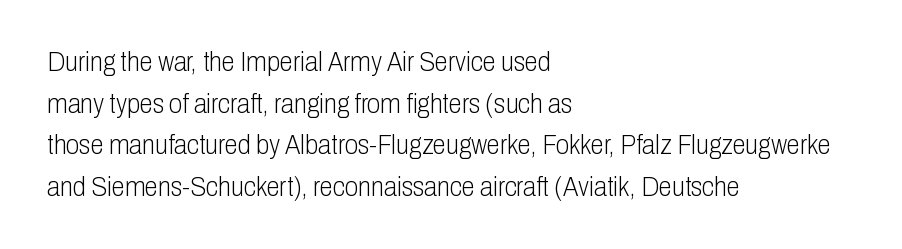
Q: Is the text bold? A: No.
Q: Is the text italic (slanted)? A: No, it is upright.
Q: Is the text underlined? A: No.
Q: How is the paragraph aligned? A: Left-aligned.
Q: Is the spacing between letters normal or unusually wide? A: Normal.
Q: Is the spacing between lines tight, normal or loose? A: Normal.
